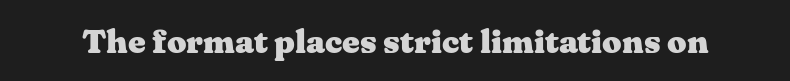
The image shows 34 px heavy, wide serif type, upright; set normal letter spacing, not underlined; medium stroke contrast and a medium x-height.
